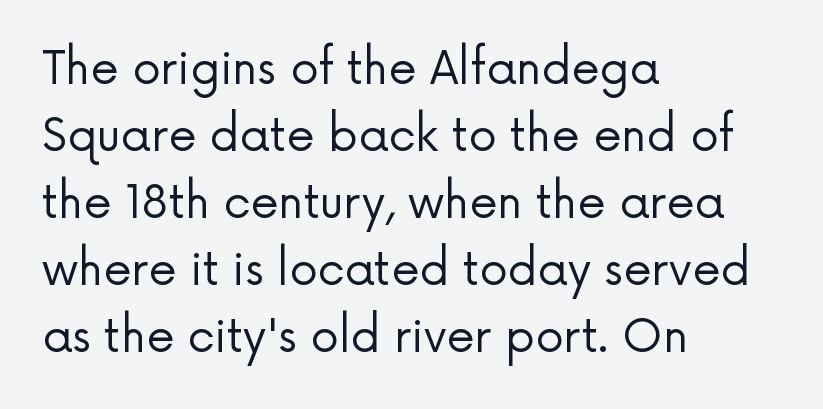
{"serif": "no", "italic": "no", "bold": "no", "weight": "regular", "width": "normal", "stroke_contrast": "low", "x_height": "medium", "monospaced": "no", "underline": "no", "align": "left", "line_spacing": "normal", "line_spacing_ratio": 1.49, "letter_spacing": "normal", "letter_spacing_em": 0.0, "glyph_px": 45}
